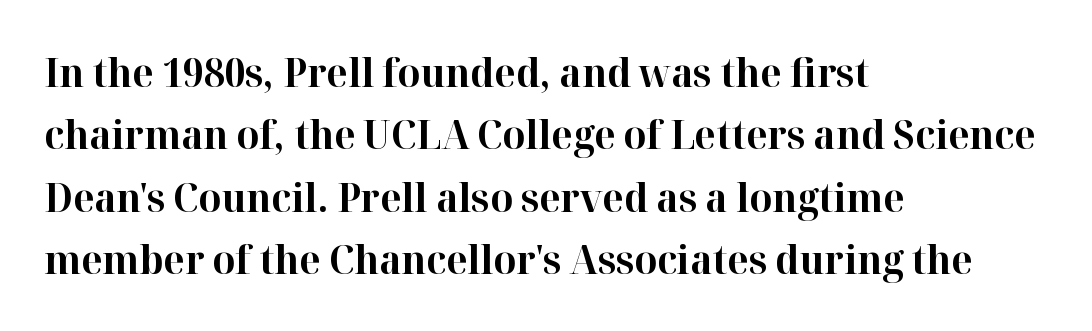
Q: Is the text bold? A: Yes.
Q: Is the text italic (slanted)? A: No, it is upright.
Q: Is the typeface a serif or a sans-serif typeface? A: Serif.
Q: Is the text underlined? A: No.
Q: How is the paragraph aligned? A: Left-aligned.
Q: Is the spacing between letters normal or unusually wide? A: Normal.
Q: Is the spacing between lines tight, normal or loose? A: Normal.
Q: Width (condensed, normal, or wide)? A: Normal.
Q: Stroke contrast? A: High.
Q: x-height? A: Medium.
Q: Monospaced? A: No.
